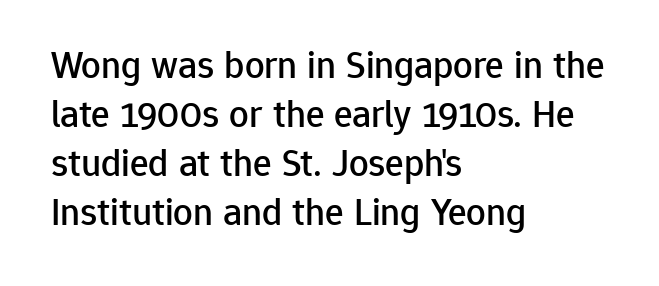
You could call the tracking neutral — neither tight nor loose. The area under the type is left untouched. Do the characters align in a grid? No, the font is proportional. In terms of letterform style, serifs are entirely absent. Left-aligned paragraph, ragged on the right.
